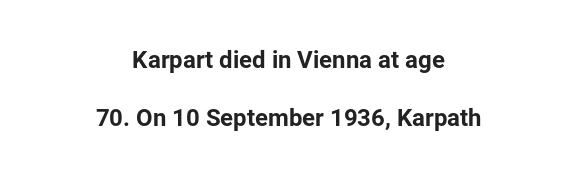
The image shows 24 px bold type, upright; set centered, loose line spacing (2.42x), normal letter spacing, not underlined.
